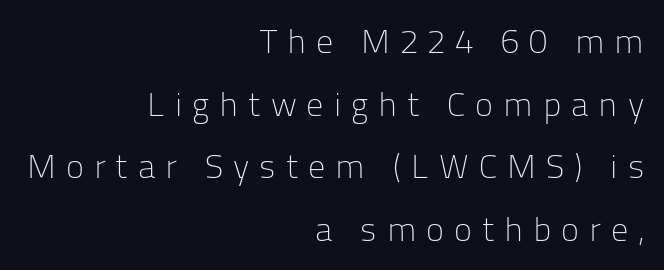
Q: Is the text bold? A: No.
Q: Is the text italic (slanted)? A: No, it is upright.
Q: Is the typeface a serif or a sans-serif typeface? A: Sans-serif.
Q: Is the text underlined? A: No.
Q: How is the paragraph aligned? A: Right-aligned.
Q: Is the spacing between letters normal or unusually wide? A: Unusually wide.
Q: Width (condensed, normal, or wide)? A: Normal.
Q: Stroke contrast? A: Low.
Q: x-height? A: Medium.
Q: Monospaced? A: No.
